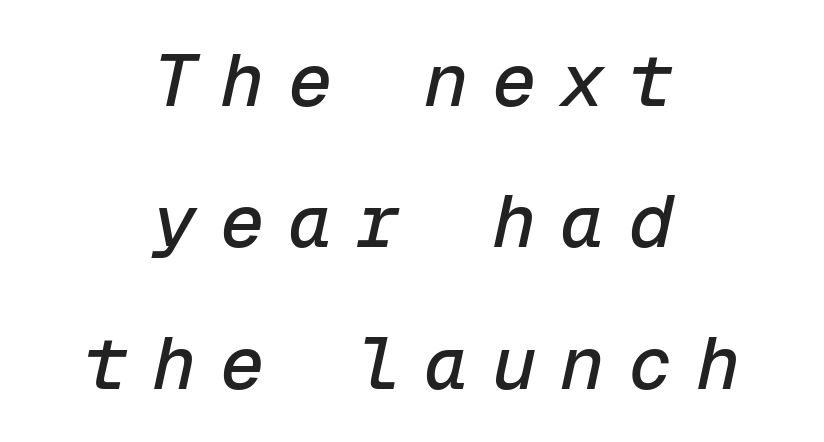
{"italic": "yes", "lean": "right", "slant_degrees": 12, "width": "normal", "stroke_contrast": "low", "x_height": "medium", "monospaced": "yes", "underline": "no", "align": "center", "line_spacing": "loose", "line_spacing_ratio": 1.91, "letter_spacing": "wide", "letter_spacing_em": 0.32, "glyph_px": 74}
